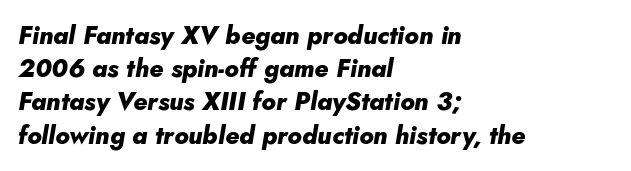
{"italic": "yes", "lean": "right", "slant_degrees": 10, "bold": "yes", "underline": "no", "align": "left", "line_spacing": "normal", "line_spacing_ratio": 1.33, "letter_spacing": "normal", "letter_spacing_em": 0.0, "glyph_px": 25}
